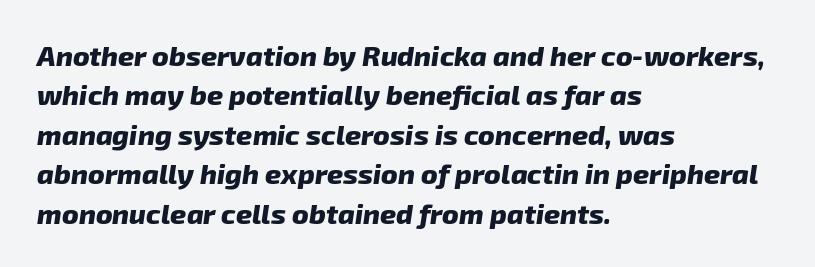
The image shows 28 px heavy sans-serif type; set left-aligned, normal line spacing (1.41x), normal letter spacing, not underlined; low stroke contrast and a medium x-height.
